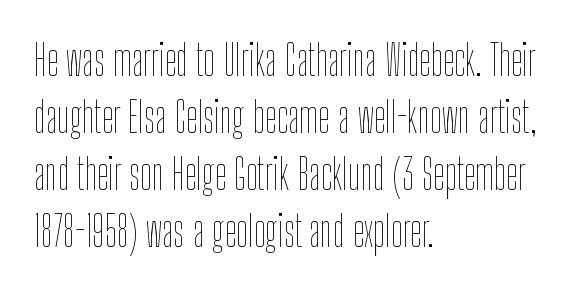
The image shows 42 px thin, condensed type, upright; set left-aligned, normal line spacing (1.36x), normal letter spacing, not underlined; low stroke contrast and a medium x-height.
